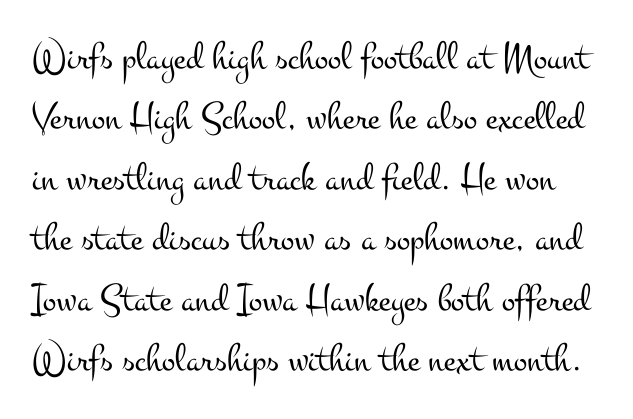
{"serif": "yes", "bold": "no", "weight": "light", "width": "wide", "stroke_contrast": "medium", "x_height": "small", "monospaced": "no", "underline": "no", "line_spacing": "normal", "line_spacing_ratio": 1.51, "letter_spacing": "normal", "letter_spacing_em": 0.0, "glyph_px": 40}
